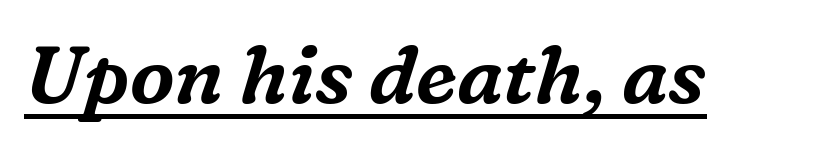
Characters are canted at an angle relative to the baseline's perpendicular. The rendered words wear a rule along their underside. Here the designer chose a conventional face with non-uniform glyph widths. The horizontal fit of the characters is conventional and even. Serif or sans? Serif — the stroke terminals have little feet.
